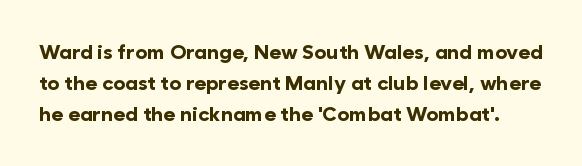
Q: Is the text bold? A: Yes.
Q: Is the text italic (slanted)? A: No, it is upright.
Q: Is the text underlined? A: No.
Q: Is the spacing between letters normal or unusually wide? A: Normal.
Q: Is the spacing between lines tight, normal or loose? A: Normal.
